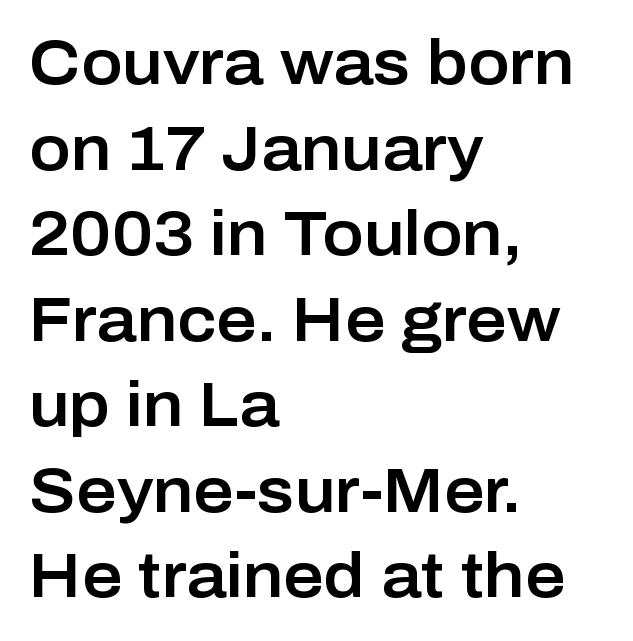
Q: Is the text italic (slanted)? A: No, it is upright.
Q: Is the typeface a serif or a sans-serif typeface? A: Sans-serif.
Q: Is the text underlined? A: No.
Q: How is the paragraph aligned? A: Left-aligned.
Q: Is the spacing between letters normal or unusually wide? A: Normal.
Q: Is the spacing between lines tight, normal or loose? A: Normal.
Q: Width (condensed, normal, or wide)? A: Normal.
Q: Stroke contrast? A: Low.
Q: x-height? A: Medium.
Q: Monospaced? A: No.
